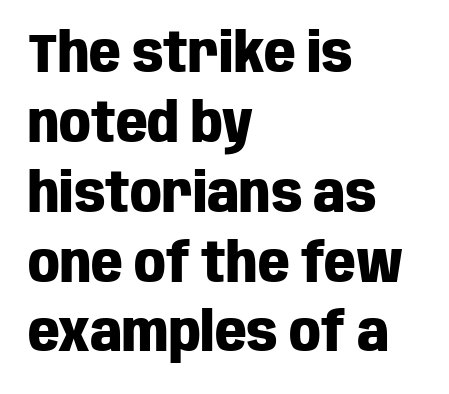
Q: Is the text bold? A: Yes.
Q: Is the text italic (slanted)? A: No, it is upright.
Q: Is the typeface a serif or a sans-serif typeface? A: Sans-serif.
Q: Is the text underlined? A: No.
Q: How is the paragraph aligned? A: Left-aligned.
Q: Is the spacing between letters normal or unusually wide? A: Normal.
Q: Is the spacing between lines tight, normal or loose? A: Normal.
Q: Width (condensed, normal, or wide)? A: Condensed.
Q: Stroke contrast? A: Low.
Q: x-height? A: Large.
Q: Monospaced? A: No.
